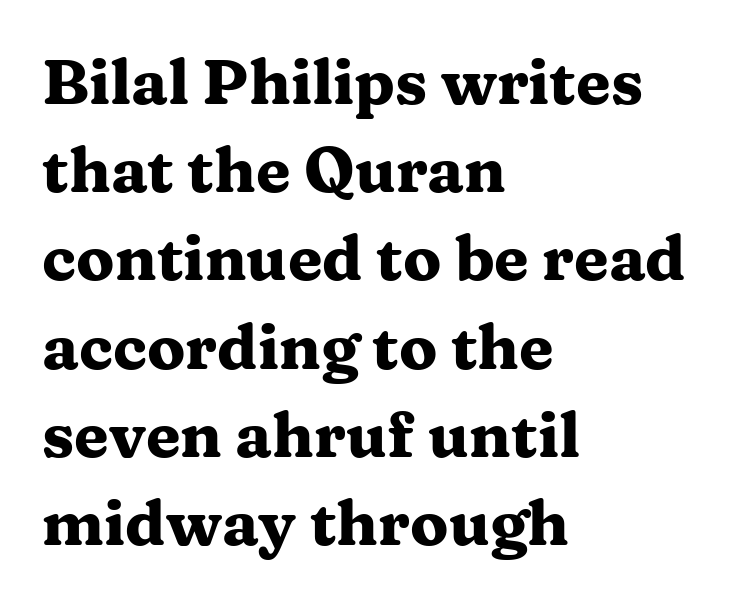
Q: Is the text bold? A: Yes.
Q: Is the text italic (slanted)? A: No, it is upright.
Q: Is the typeface a serif or a sans-serif typeface? A: Serif.
Q: Is the text underlined? A: No.
Q: How is the paragraph aligned? A: Left-aligned.
Q: Is the spacing between letters normal or unusually wide? A: Normal.
Q: Is the spacing between lines tight, normal or loose? A: Normal.
Q: Width (condensed, normal, or wide)? A: Wide.
Q: Stroke contrast? A: Medium.
Q: x-height? A: Medium.
Q: Monospaced? A: No.
